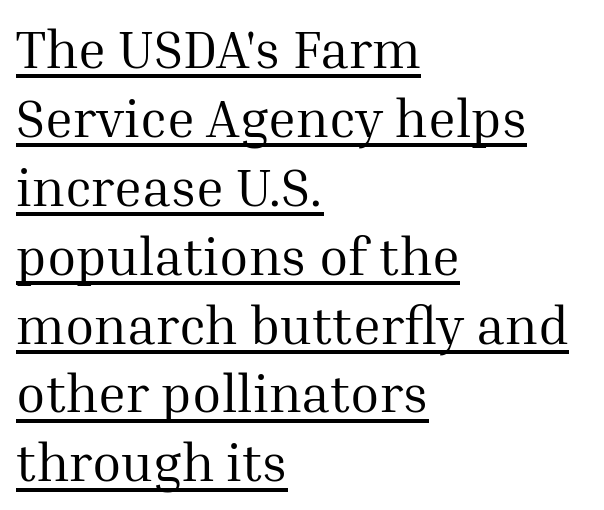
{"serif": "yes", "italic": "no", "bold": "no", "weight": "regular", "width": "normal", "stroke_contrast": "medium", "x_height": "medium", "monospaced": "no", "underline": "yes", "align": "left", "line_spacing": "normal", "line_spacing_ratio": 1.3, "letter_spacing": "normal", "letter_spacing_em": 0.0, "glyph_px": 53}
